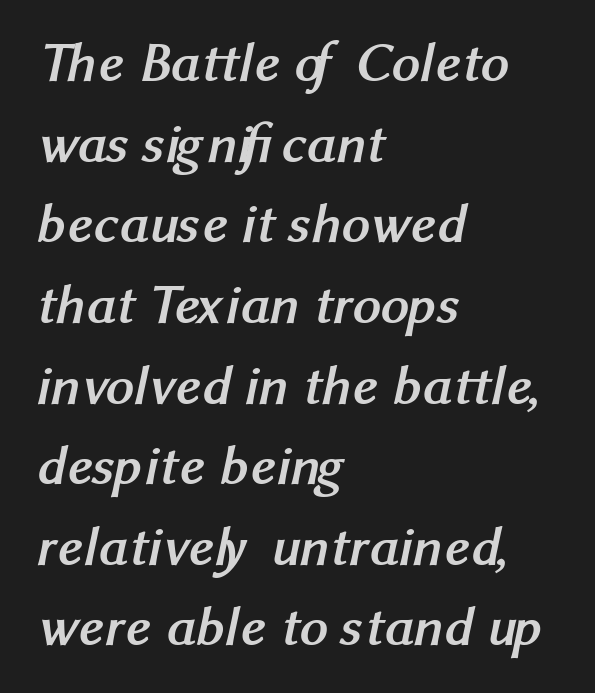
The space beneath each line is pristine and unruled. If you drew a ruler down the left edge, every line would touch it. Summary of weight: heavy, a full bold. I'd call this a sans setting — the letters go barefoot. The block of text has a typical density, with ordinary space between rows.
